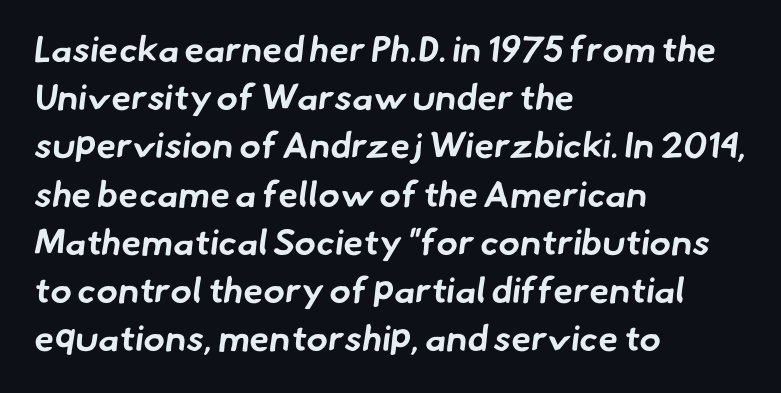
Q: Is the text bold? A: Yes.
Q: Is the typeface a serif or a sans-serif typeface? A: Sans-serif.
Q: Is the text underlined? A: No.
Q: How is the paragraph aligned? A: Left-aligned.
Q: Is the spacing between letters normal or unusually wide? A: Normal.
Q: Is the spacing between lines tight, normal or loose? A: Normal.
Q: Width (condensed, normal, or wide)? A: Normal.
Q: Stroke contrast? A: Low.
Q: x-height? A: Small.
Q: Monospaced? A: No.
